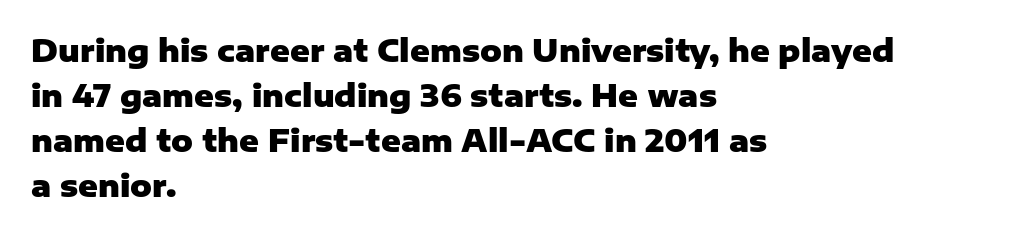
Weight: bold. Tracking value appears to be zero — textbook default spacing. Posture: upright roman. Just letters on the line, the space beneath them empty. The letters advance in unequal steps, a hallmark of proportional type. The rendering anchors every line to the left-hand side.
